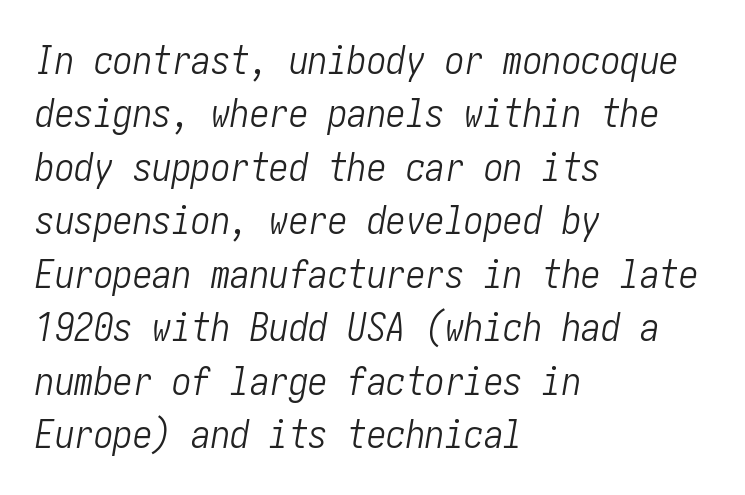
Q: Is the text bold? A: No.
Q: Is the text italic (slanted)? A: Yes, it leans right by about 10 degrees.
Q: Is the text underlined? A: No.
Q: How is the paragraph aligned? A: Left-aligned.
Q: Is the spacing between letters normal or unusually wide? A: Normal.
Q: Is the spacing between lines tight, normal or loose? A: Normal.
Q: Width (condensed, normal, or wide)? A: Condensed.
Q: Stroke contrast? A: Low.
Q: x-height? A: Medium.
